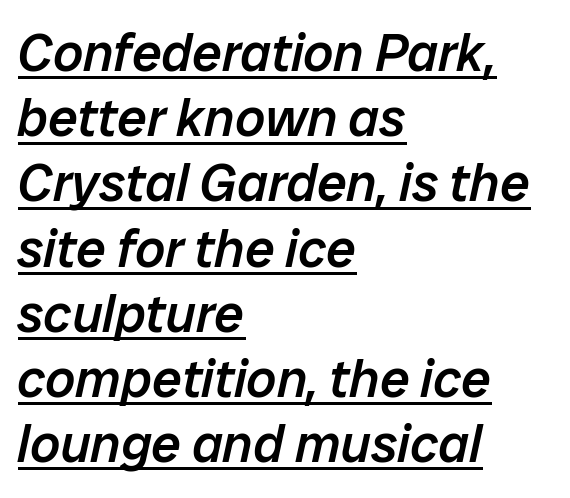
{"italic": "yes", "lean": "right", "slant_degrees": 12, "bold": "semi", "weight": "semibold", "width": "normal", "stroke_contrast": "low", "x_height": "medium", "monospaced": "no", "underline": "yes", "align": "left", "line_spacing_ratio": 1.23, "letter_spacing": "normal", "letter_spacing_em": 0.0, "glyph_px": 53}
